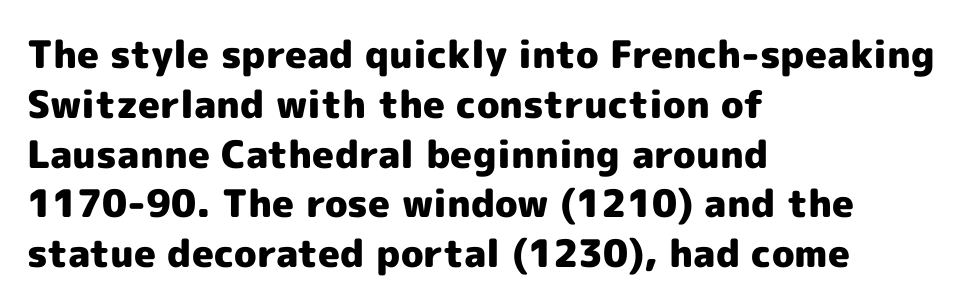
{"serif": "no", "italic": "no", "bold": "yes", "weight": "heavy", "width": "normal", "x_height": "medium", "monospaced": "no", "underline": "no", "align": "left", "line_spacing": "normal", "line_spacing_ratio": 1.31, "letter_spacing": "normal", "letter_spacing_em": 0.0, "glyph_px": 38}
